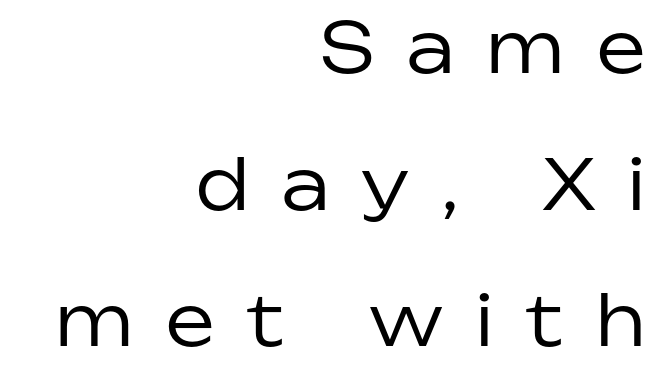
A clean baseline with only descenders dipping below it. The block of text is sparse from top to bottom, with ample space between rows. How are the letters spaced? Widely, with obvious added tracking. Classification — sans serif.
